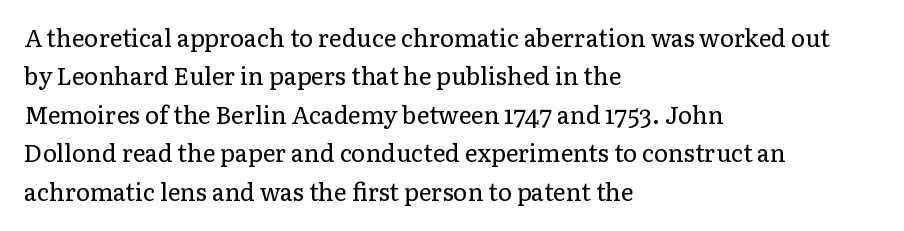
Q: Is the text bold? A: No.
Q: Is the text italic (slanted)? A: No, it is upright.
Q: Is the text underlined? A: No.
Q: How is the paragraph aligned? A: Left-aligned.
Q: Is the spacing between letters normal or unusually wide? A: Normal.
Q: Is the spacing between lines tight, normal or loose? A: Normal.
